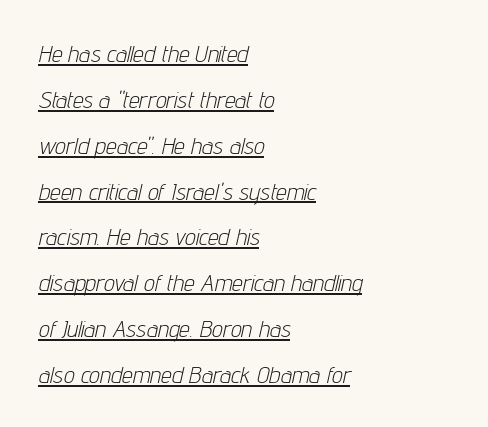
The image shows 24 px text type, italic (leaning right); set left-aligned, loose line spacing (1.91x), normal letter spacing, underlined.
